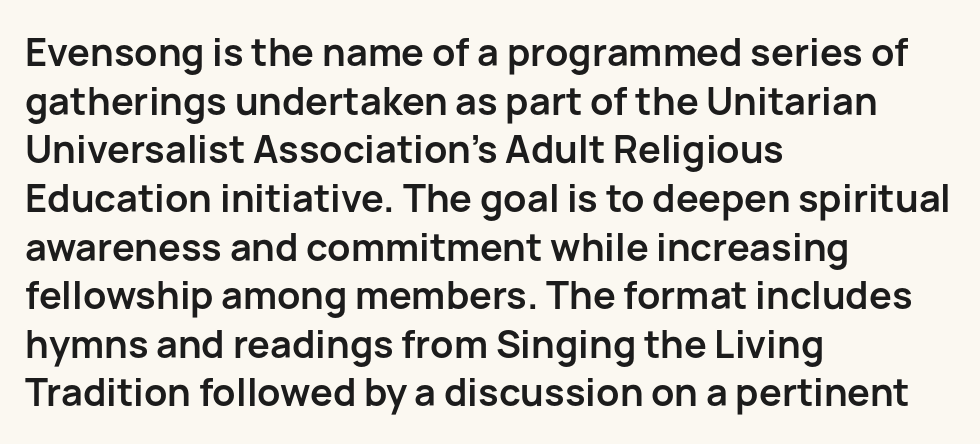
Q: Is the text bold? A: Yes.
Q: Is the text italic (slanted)? A: No, it is upright.
Q: Is the typeface a serif or a sans-serif typeface? A: Sans-serif.
Q: Is the text underlined? A: No.
Q: How is the paragraph aligned? A: Left-aligned.
Q: Is the spacing between letters normal or unusually wide? A: Normal.
Q: Is the spacing between lines tight, normal or loose? A: Normal.
Q: Width (condensed, normal, or wide)? A: Normal.
Q: Stroke contrast? A: Low.
Q: x-height? A: Medium.
Q: Monospaced? A: No.
